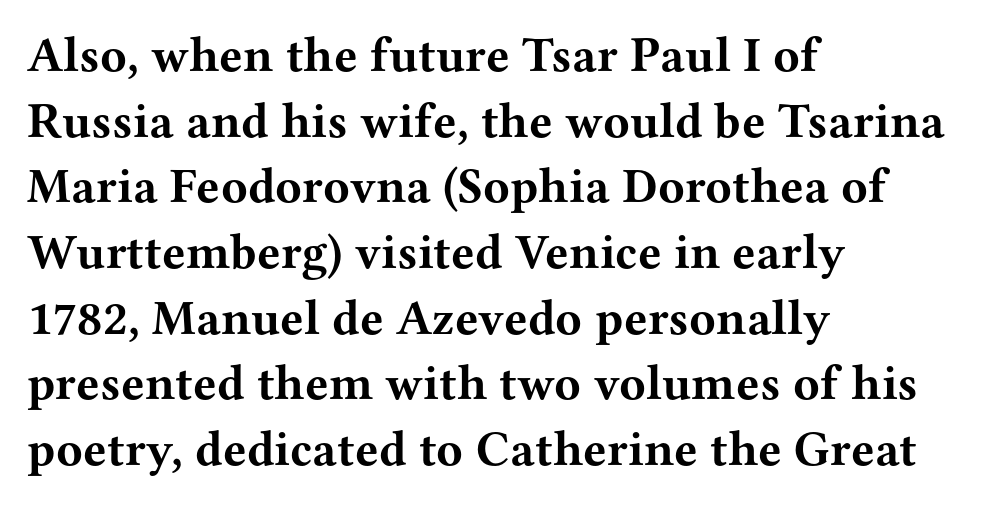
Q: Is the text bold? A: Yes.
Q: Is the text italic (slanted)? A: No, it is upright.
Q: Is the typeface a serif or a sans-serif typeface? A: Serif.
Q: Is the text underlined? A: No.
Q: How is the paragraph aligned? A: Left-aligned.
Q: Is the spacing between letters normal or unusually wide? A: Normal.
Q: Is the spacing between lines tight, normal or loose? A: Normal.
Q: Width (condensed, normal, or wide)? A: Wide.
Q: Stroke contrast? A: Medium.
Q: x-height? A: Medium.
Q: Monospaced? A: No.
